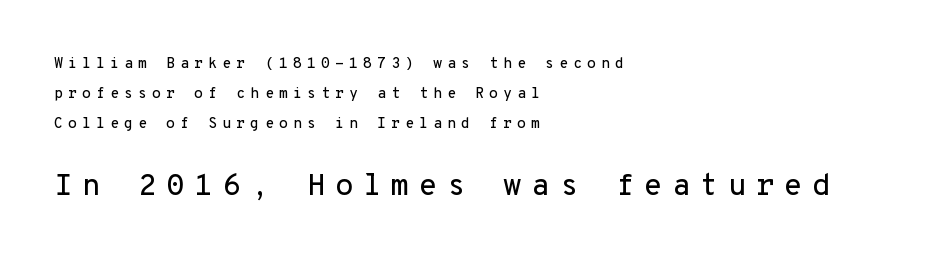
The image shows 30 px sans-serif type, upright, monospaced; set left-aligned, loose line spacing (2.01x), unusually wide letter spacing (+0.32 em), not underlined; the second (bottom) block is 2.0x larger; low stroke contrast and a medium x-height.
